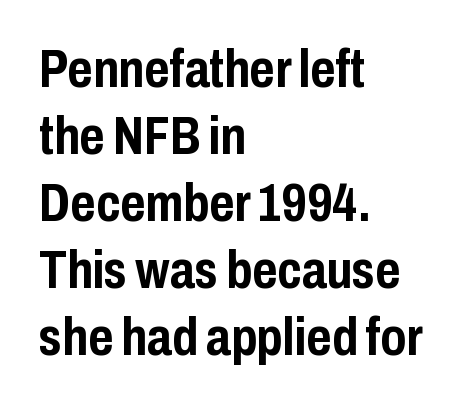
{"serif": "no", "italic": "no", "bold": "yes", "weight": "semibold", "width": "condensed", "stroke_contrast": "low", "x_height": "medium", "monospaced": "no", "underline": "no", "align": "left", "line_spacing_ratio": 1.24, "letter_spacing": "normal", "letter_spacing_em": 0.0, "glyph_px": 54}
